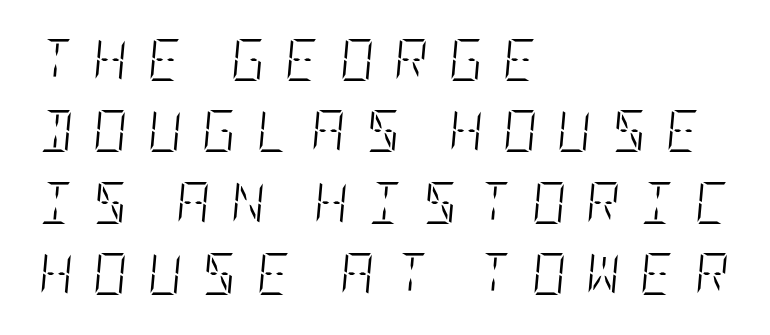
Q: Is the text bold? A: No.
Q: Is the text italic (slanted)? A: Yes, it leans right by about 5 degrees.
Q: Is the text underlined? A: No.
Q: How is the paragraph aligned? A: Left-aligned.
Q: Is the spacing between letters normal or unusually wide? A: Unusually wide.
Q: Is the spacing between lines tight, normal or loose? A: Normal.
Q: Width (condensed, normal, or wide)? A: Condensed.
Q: Stroke contrast? A: Low.
Q: x-height? A: Large.
